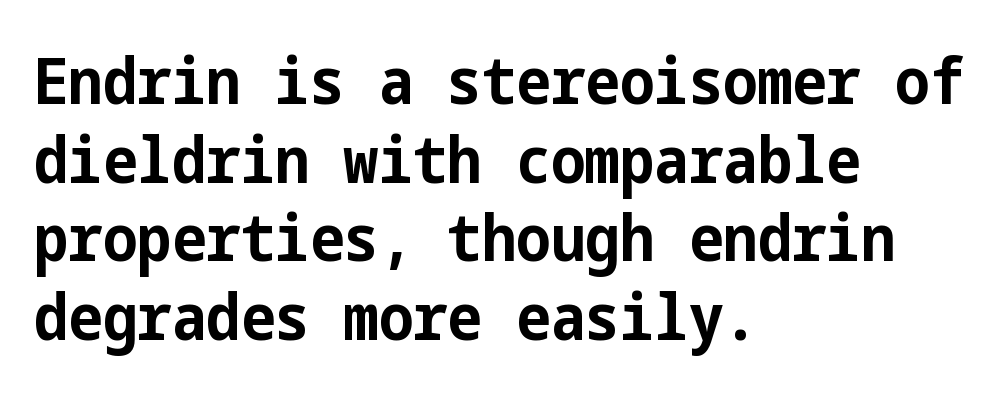
These lines are set flush left with a ragged right edge. Spacing between characters is what you'd get straight out of the box. The specimen omits any rule beneath the text block's lines. Note: no serifs on the glyphs. Vertical strokes here are truly vertical.
